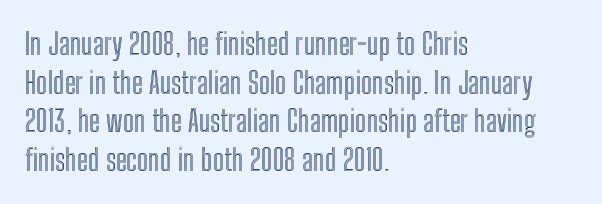
The image shows 30 px condensed type, upright; set left-aligned, normal line spacing (1.29x), normal letter spacing, not underlined; a medium x-height.
